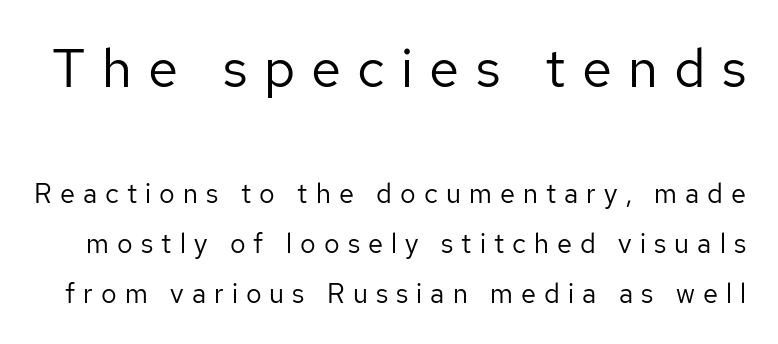
{"serif": "no", "italic": "no", "bold": "no", "weight": "regular", "width": "normal", "stroke_contrast": "low", "x_height": "medium", "monospaced": "no", "underline": "no", "line_spacing_ratio": 1.85, "letter_spacing": "wide", "letter_spacing_em": 0.3, "larger_block": "first", "size_ratio": 2.0, "glyph_px": 54}
